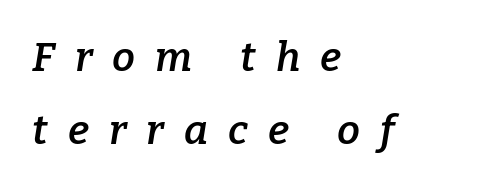
{"serif": "yes", "italic": "yes", "lean": "right", "slant_degrees": 9, "bold": "semi", "weight": "semibold", "width": "normal", "stroke_contrast": "low", "x_height": "medium", "monospaced": "no", "underline": "no", "align": "left", "line_spacing_ratio": 1.79, "letter_spacing": "wide", "letter_spacing_em": 0.49, "glyph_px": 41}
